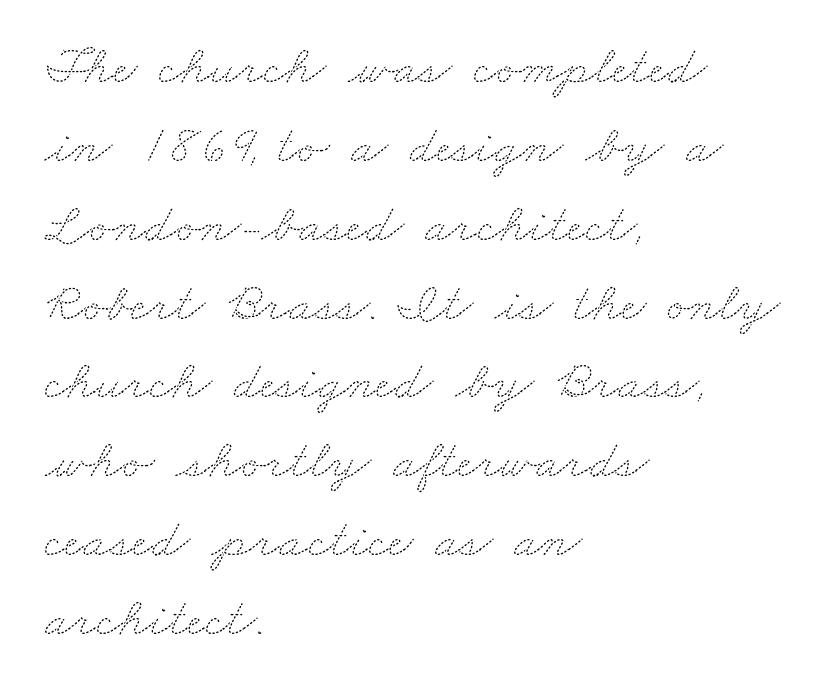
Q: Is the text bold? A: No.
Q: Is the text underlined? A: No.
Q: How is the paragraph aligned? A: Left-aligned.
Q: Is the spacing between letters normal or unusually wide? A: Normal.
Q: Is the spacing between lines tight, normal or loose? A: Normal.
Q: Width (condensed, normal, or wide)? A: Wide.
Q: Stroke contrast? A: Medium.
Q: x-height? A: Small.
Q: Monospaced? A: No.
